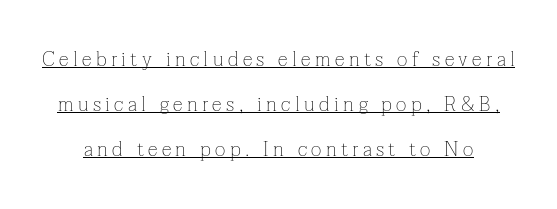
Students, observe the line beneath the letters — that is underlining. A quiet, ordinary-to-light weight characterises the typeface. In terms of letterspacing, this is a distinctly airy, spread setting. Vertically, the passage feels expansive, rows floating well apart. Do the letters lean? They stand straight.
